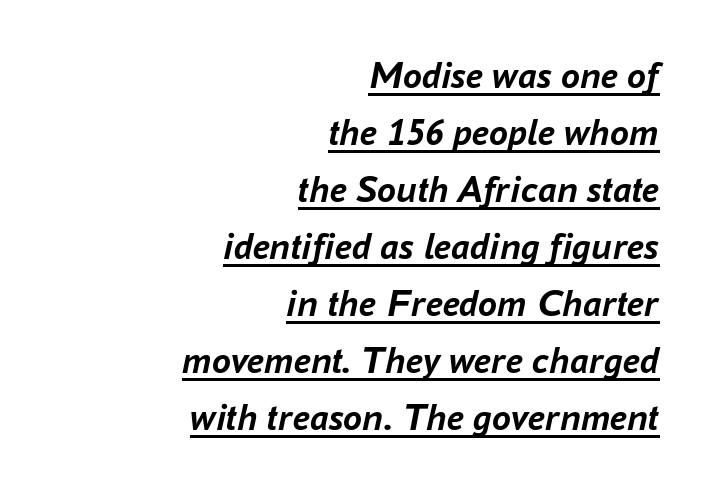
The passage shown has conventional tracking throughout. The rendering uses natural spacing where letterforms have individual widths. In terms of leading, this rendering sits right in the middle. Emphasis-style slanted type is in use.
